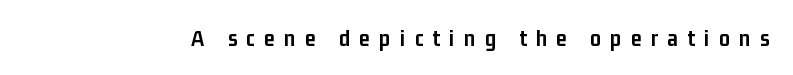
The lettering holds an erect, upright posture throughout. The foot of each line stays bare and open. Typographic density is high because the face is bold. The type is letterspaced generously, with wide tracking.
